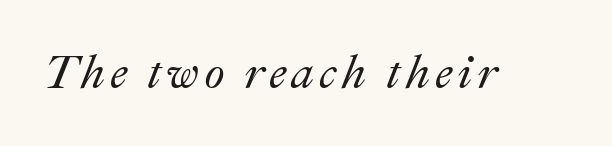
Q: Is the text italic (slanted)? A: Yes, it leans right by about 22 degrees.
Q: Is the text underlined? A: No.
Q: Width (condensed, normal, or wide)? A: Normal.
Q: Stroke contrast? A: Medium.
Q: x-height? A: Small.
Q: Monospaced? A: No.
